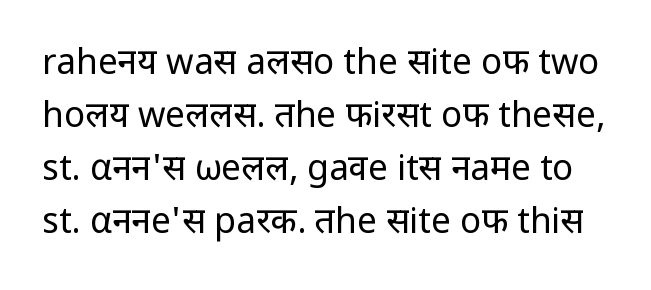
The rendering uses natural spacing where letterforms have individual widths. Characters remain perfectly vertical along every line. Nope, no serifs anywhere on these letters. Does the leading feel generous? No, just average. Stems and bowls with no extra thickness — not bold. Type without underlining.
